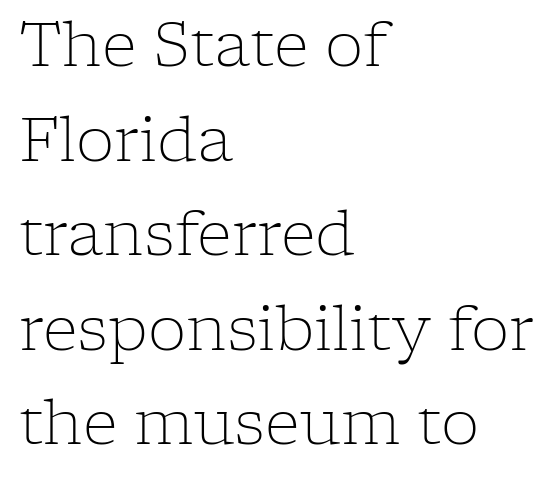
Q: Is the text bold? A: No.
Q: Is the text italic (slanted)? A: No, it is upright.
Q: Is the typeface a serif or a sans-serif typeface? A: Serif.
Q: Is the text underlined? A: No.
Q: How is the paragraph aligned? A: Left-aligned.
Q: Is the spacing between letters normal or unusually wide? A: Normal.
Q: Is the spacing between lines tight, normal or loose? A: Normal.
Q: Width (condensed, normal, or wide)? A: Normal.
Q: Stroke contrast? A: Low.
Q: x-height? A: Medium.
Q: Monospaced? A: No.
